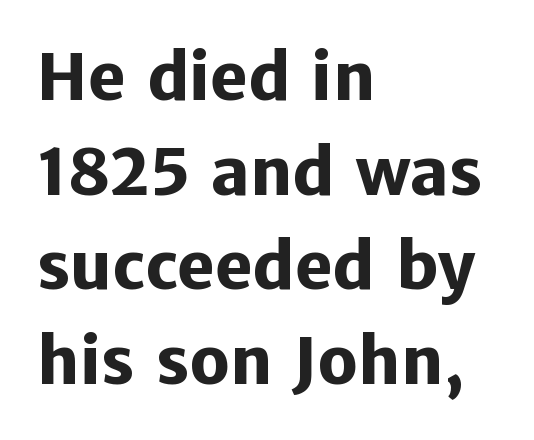
Observe the absence of serifs on each vertical stroke in this sample. The lines sit at an ordinary, default distance from one another. The typesetting leans heavy: a genuine bold. The line texture is even and compact thanks to regular tracking. The rendering uses natural spacing where letterforms have individual widths.
